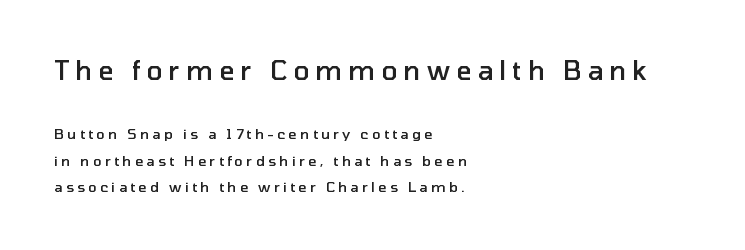
{"italic": "no", "bold": "semi", "underline": "no", "align": "left", "line_spacing": "loose", "line_spacing_ratio": 1.92, "letter_spacing": "wide", "letter_spacing_em": 0.24, "larger_block": "first", "size_ratio": 1.86, "glyph_px": 26}
